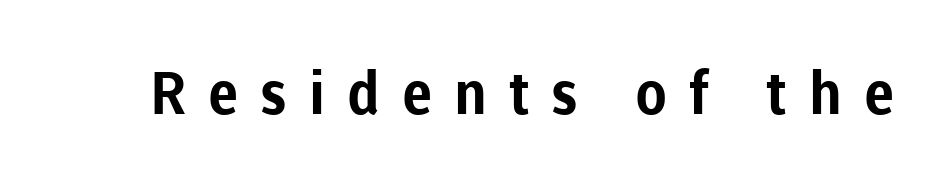
Serif or sans? Sans — the stroke terminals are bare. Nope, not italic — everything's standing straight. Looks like regular typesetting: each glyph gets only the width it needs. The letterforms stand isolated, each surrounded by extra space. The glyphs are unaccompanied by any horizontal stroke below them. You'd pick this weight for a headline — it's a proper bold.
